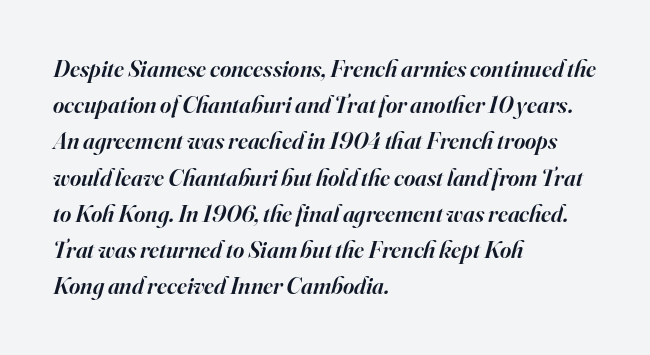
{"italic": "yes", "lean": "right", "slant_degrees": 16, "bold": "semi", "underline": "no", "align": "left", "line_spacing": "normal", "line_spacing_ratio": 1.51, "letter_spacing": "normal", "letter_spacing_em": 0.0, "glyph_px": 24}
